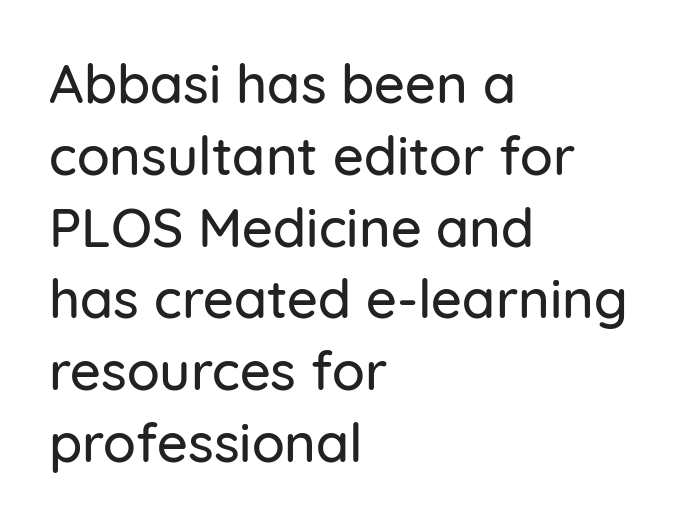
The image shows 54 px sans-serif type, upright; set left-aligned, normal line spacing (1.33x), normal letter spacing, not underlined; low stroke contrast and a medium x-height.
